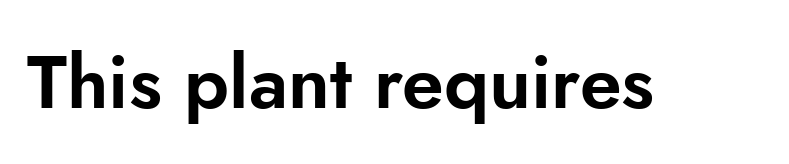
Q: Is the text italic (slanted)? A: No, it is upright.
Q: Is the typeface a serif or a sans-serif typeface? A: Sans-serif.
Q: Is the text underlined? A: No.
Q: Is the spacing between letters normal or unusually wide? A: Normal.
Q: Width (condensed, normal, or wide)? A: Normal.
Q: Stroke contrast? A: Low.
Q: x-height? A: Small.
Q: Monospaced? A: No.
